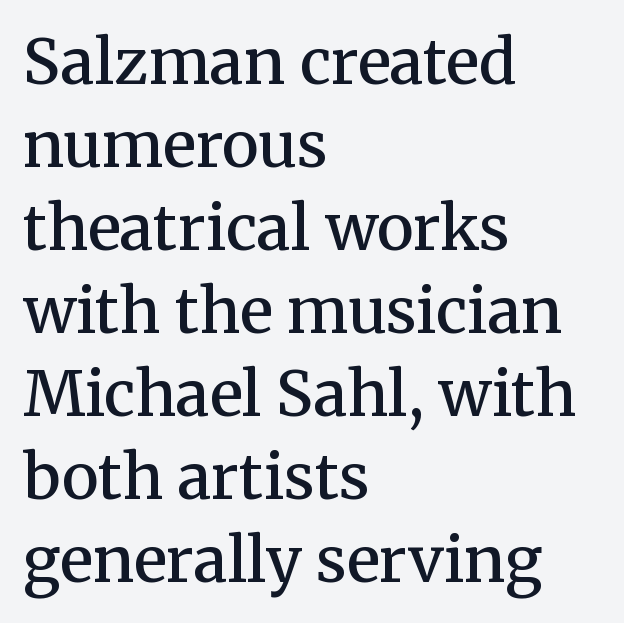
Q: Is the text bold? A: Semi-bold.
Q: Is the text italic (slanted)? A: No, it is upright.
Q: Is the typeface a serif or a sans-serif typeface? A: Serif.
Q: Is the text underlined? A: No.
Q: How is the paragraph aligned? A: Left-aligned.
Q: Is the spacing between letters normal or unusually wide? A: Normal.
Q: Is the spacing between lines tight, normal or loose? A: Normal.
Q: Width (condensed, normal, or wide)? A: Normal.
Q: Stroke contrast? A: Medium.
Q: x-height? A: Medium.
Q: Monospaced? A: No.
